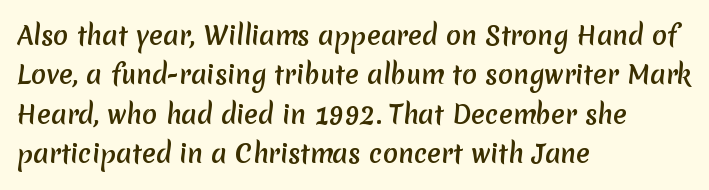
Check the space under the baseline: it is left empty. Line starts are locked; line ends wander. The lines sit at an ordinary, default distance from one another. Standard letterfit; no display-style spreading of the glyphs.
